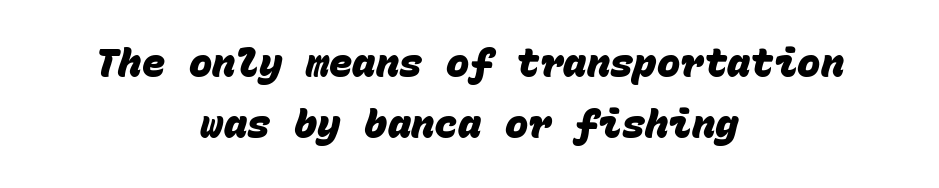
A typesetter would call this monospace, since all characters share one set width. The glyphs have the mass of a bold cut. The glyphs are unaccompanied by any horizontal stroke below them. Which margin do the lines hug? Neither — every line sits in the middle. You can tell from the bare stems that sans-serif type was used. What's the leading like? Ordinary, nothing unusual.
